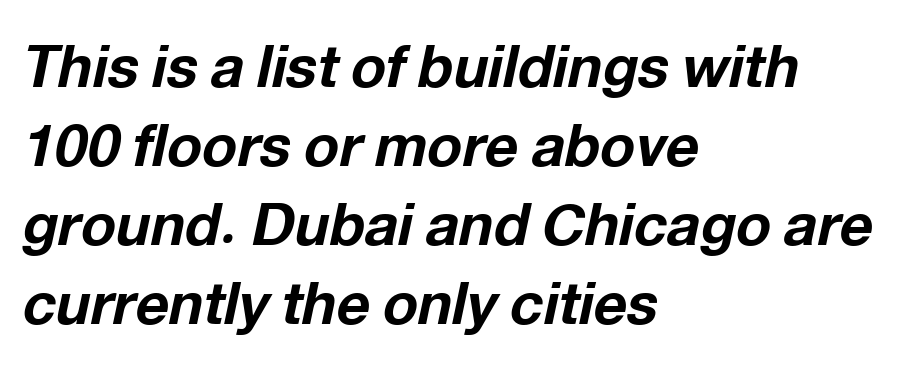
The image shows 58 px bold type, italic (leaning right); set left-aligned, normal line spacing (1.36x), normal letter spacing, not underlined; low stroke contrast and a medium x-height.
